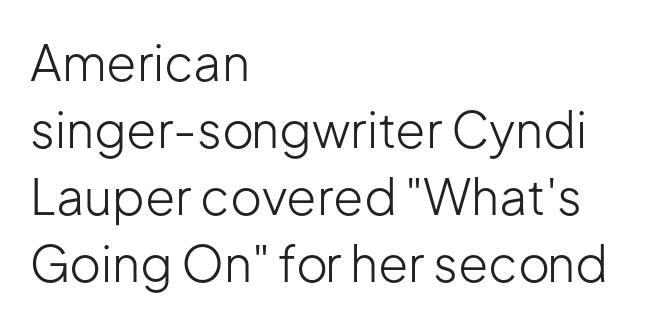
The image shows 49 px light sans-serif type, upright; set left-aligned, normal line spacing (1.37x), normal letter spacing, not underlined; low stroke contrast and a medium x-height.
